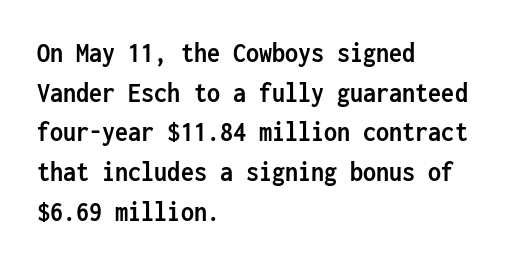
{"serif": "no", "italic": "no", "bold": "yes", "weight": "semibold", "width": "condensed", "stroke_contrast": "low", "x_height": "medium", "monospaced": "yes", "underline": "no", "align": "left", "line_spacing": "normal", "line_spacing_ratio": 1.37, "letter_spacing": "normal", "letter_spacing_em": 0.0, "glyph_px": 29}
